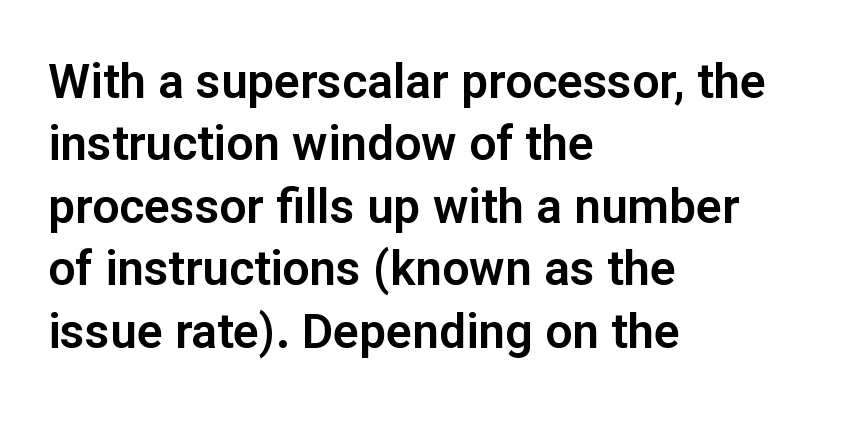
The image shows 48 px sans-serif type, upright; set left-aligned, normal line spacing (1.3x), normal letter spacing, not underlined; low stroke contrast and a medium x-height.
